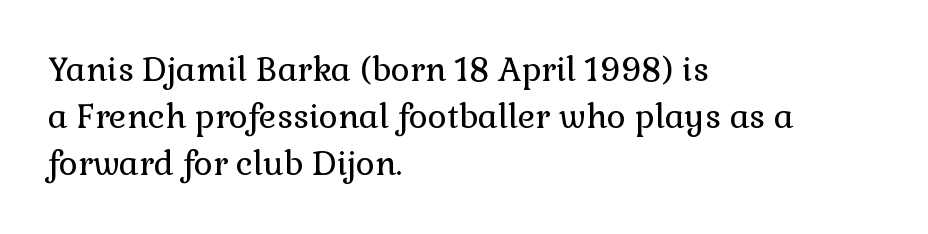
The axis of the letterforms is exactly vertical. The area under the type is left untouched. Each letter keeps its own natural width here, so spacing adapts to shape. These lines are composed in type with serifs. Nothing heavy about these letters — not bold at all. A student would call this left alignment; a typographer would say flush left, rag right.
